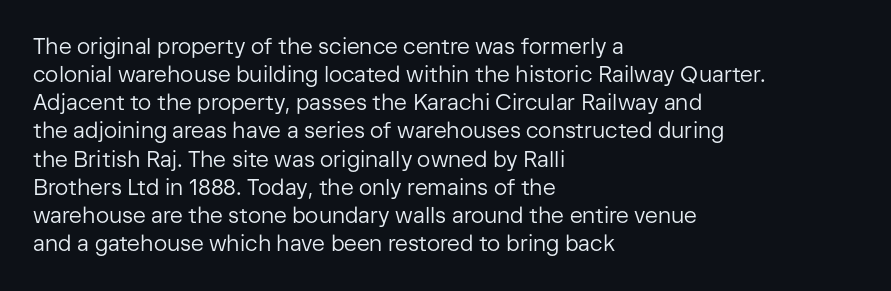
Normally led — the rows are evenly, conventionally spaced. Underlining? Definitely not there. The axis of the letterforms is exactly vertical. The passage is arranged the way most books set body copy — flush left. Default kerning and tracking; the words read as compact shapes.
